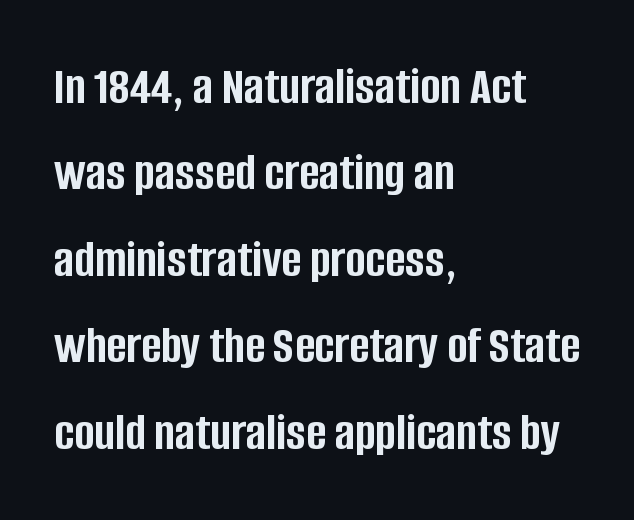
{"serif": "no", "italic": "no", "bold": "yes", "weight": "semibold", "width": "condensed", "stroke_contrast": "low", "x_height": "large", "monospaced": "no", "underline": "no", "align": "left", "line_spacing": "normal", "line_spacing_ratio": 1.6, "letter_spacing": "normal", "letter_spacing_em": 0.0, "glyph_px": 54}
